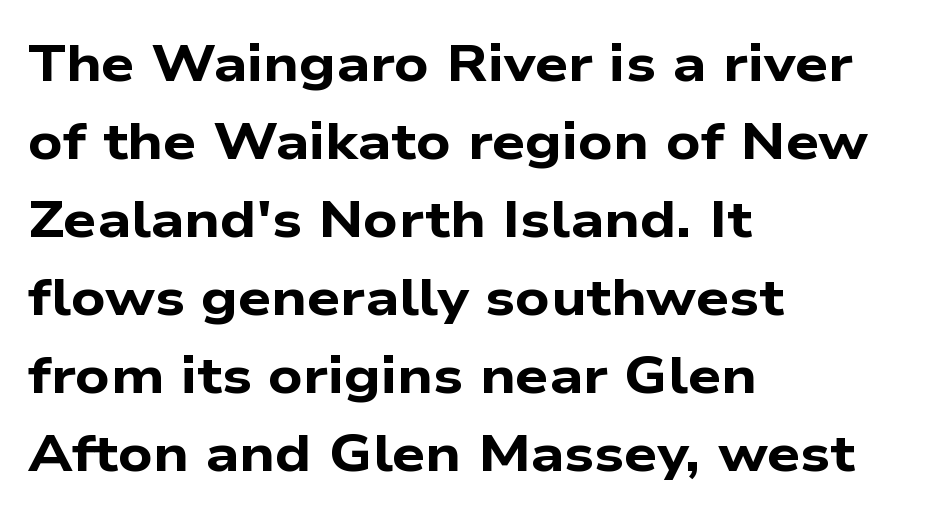
The image shows 52 px bold, wide sans-serif type; set left-aligned, normal line spacing (1.5x), normal letter spacing, not underlined; low stroke contrast and a medium x-height.
